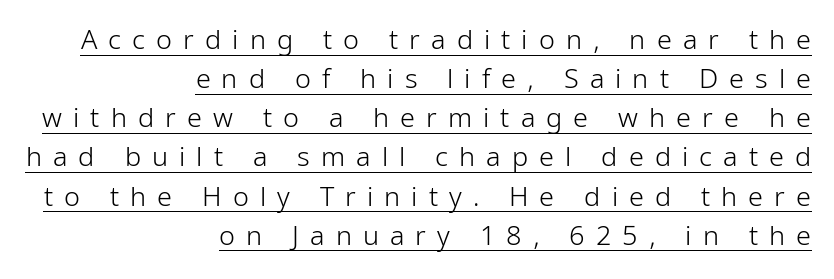
The line-height multiplier appears to be the usual default. Reading down the block, your eye finds every line finishing at a fixed right position. Characters remain perfectly vertical along every line. The rendering uses the underline text-decoration. Students, note that the glyphs here are deliberately spaced far apart.
